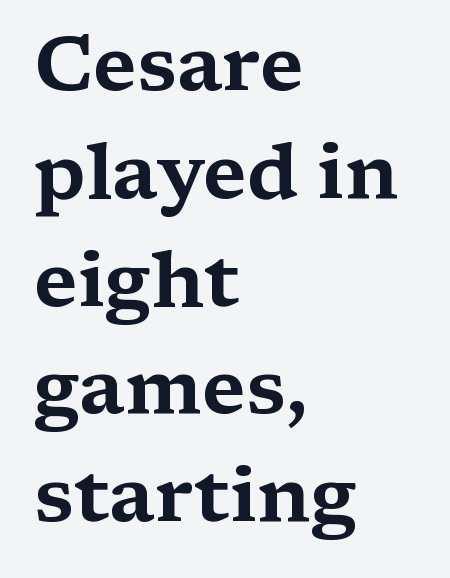
The image shows 77 px wide serif type, upright; set left-aligned, normal line spacing (1.4x), normal letter spacing, not underlined; medium stroke contrast and a medium x-height.
